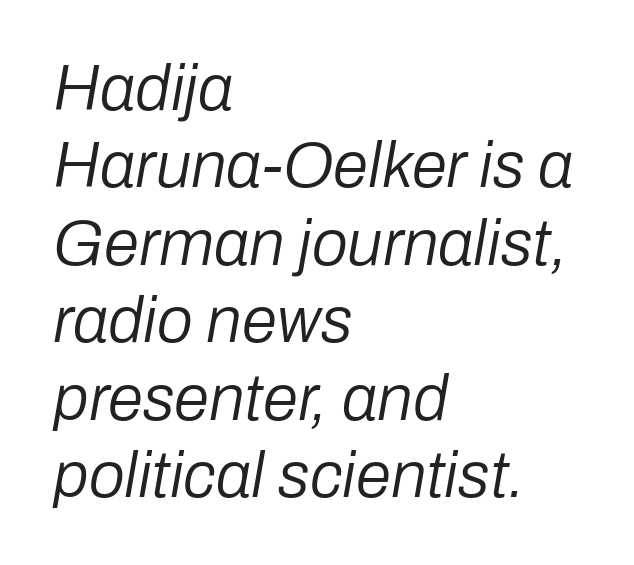
Q: Is the text bold? A: No.
Q: Is the text italic (slanted)? A: Yes, it leans right by about 10 degrees.
Q: Is the text underlined? A: No.
Q: How is the paragraph aligned? A: Left-aligned.
Q: Is the spacing between letters normal or unusually wide? A: Normal.
Q: Width (condensed, normal, or wide)? A: Normal.
Q: Stroke contrast? A: Low.
Q: x-height? A: Medium.
Q: Monospaced? A: No.
